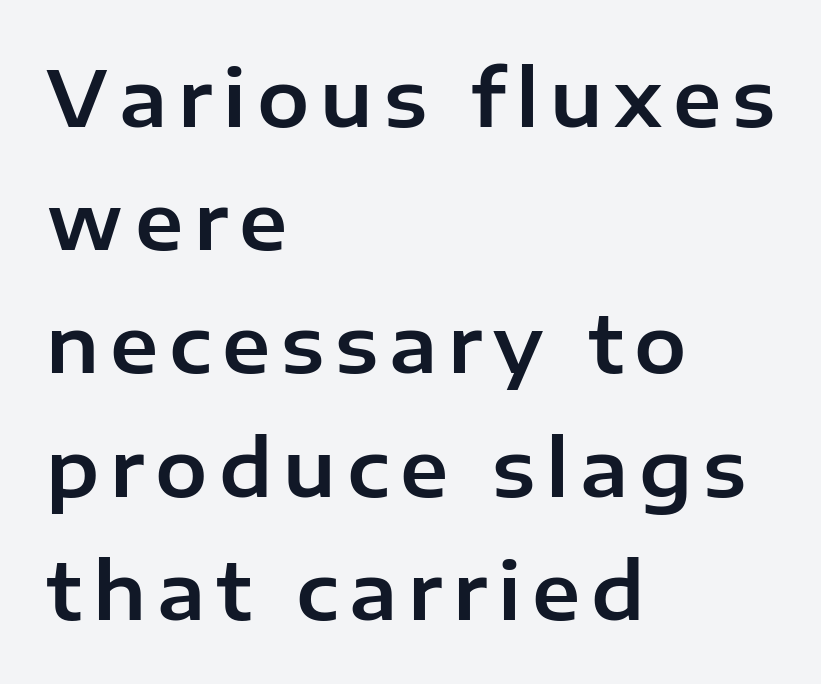
{"serif": "no", "italic": "no", "width": "normal", "stroke_contrast": "low", "x_height": "medium", "monospaced": "no", "underline": "no", "align": "left", "line_spacing": "normal", "line_spacing_ratio": 1.58, "glyph_px": 78}
